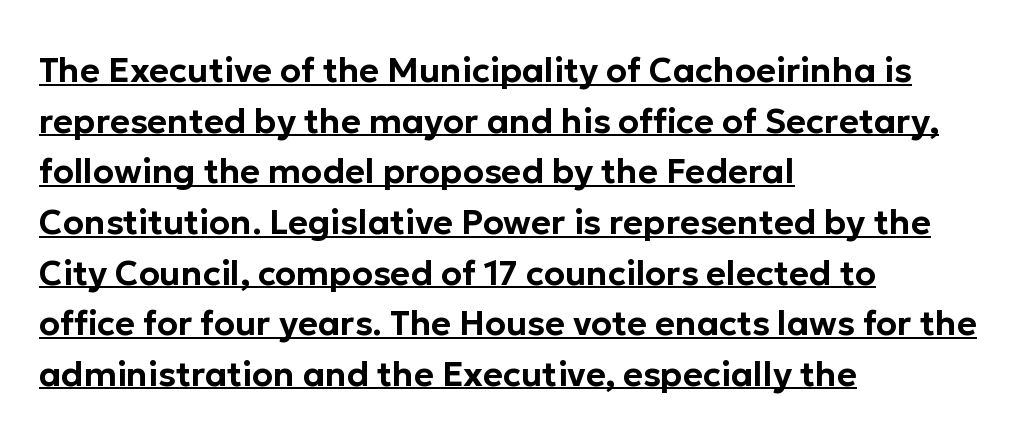
{"serif": "no", "italic": "no", "width": "normal", "stroke_contrast": "low", "x_height": "medium", "monospaced": "no", "underline": "yes", "align": "left", "line_spacing": "normal", "line_spacing_ratio": 1.49, "letter_spacing": "normal", "letter_spacing_em": 0.0, "glyph_px": 34}
